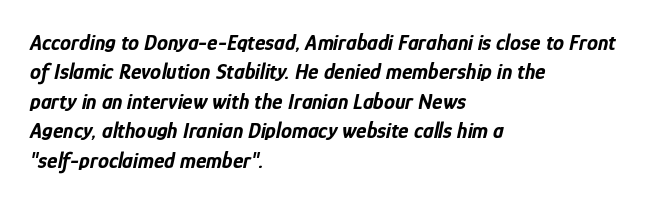
When letters slant like this, we call the style italic. Horizontal alignment here is leftward, the default for most running prose. The typesetting leans heavy: a genuine bold. The space between consecutive lines is moderate.
